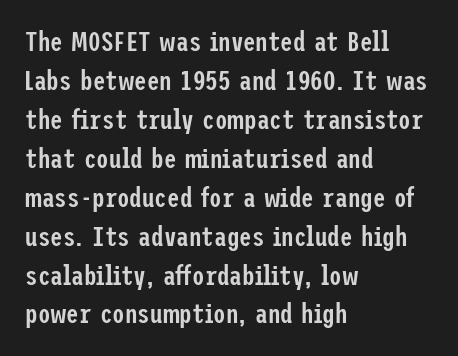
Q: Is the text bold? A: Semi-bold.
Q: Is the text italic (slanted)? A: No, it is upright.
Q: Is the typeface a serif or a sans-serif typeface? A: Sans-serif.
Q: Is the text underlined? A: No.
Q: How is the paragraph aligned? A: Left-aligned.
Q: Is the spacing between letters normal or unusually wide? A: Normal.
Q: Is the spacing between lines tight, normal or loose? A: Normal.
Q: Width (condensed, normal, or wide)? A: Condensed.
Q: Stroke contrast? A: Low.
Q: x-height? A: Medium.
